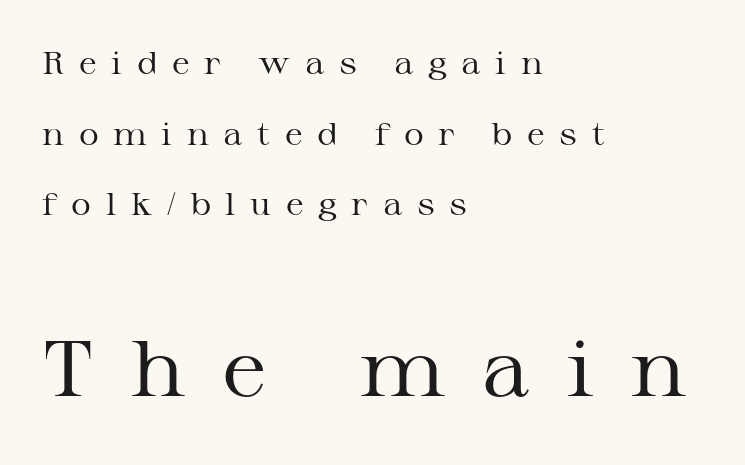
The image shows 78 px regular-weight, wide serif type, upright; set left-aligned, loose line spacing (2.28x), unusually wide letter spacing (+0.47 em), not underlined; the second (bottom) block is 2.52x larger; medium stroke contrast and a medium x-height.
